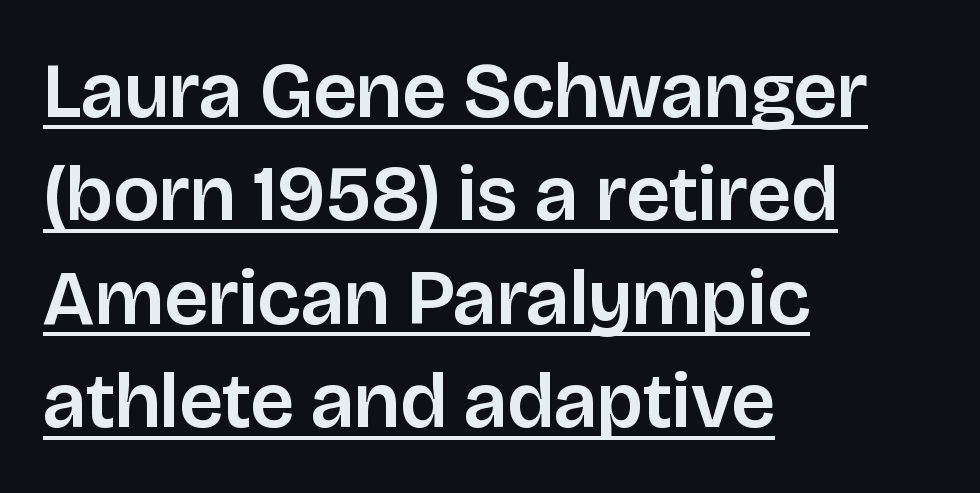
This rendering employs a face without finishing strokes, i.e., a sans-serif. Honestly, the underline is the first thing you notice here. The typesetter chose a ragged-right arrangement here. The passage shown is typed in a proportional face where columns would drift.
